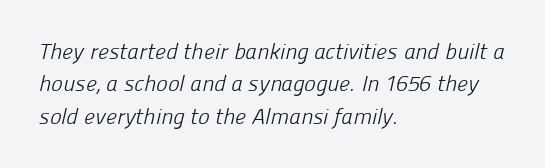
The image shows 22 px text type; set left-aligned, normal line spacing (1.47x), normal letter spacing, not underlined.
